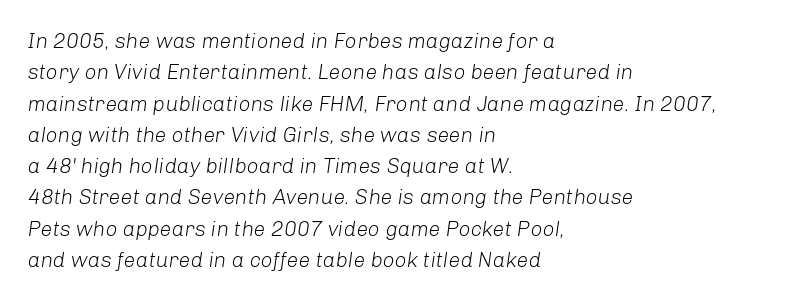
Q: Is the text bold? A: No.
Q: Is the text italic (slanted)? A: Yes, it leans right by about 8 degrees.
Q: Is the text underlined? A: No.
Q: How is the paragraph aligned? A: Left-aligned.
Q: Is the spacing between letters normal or unusually wide? A: Normal.
Q: Is the spacing between lines tight, normal or loose? A: Normal.
